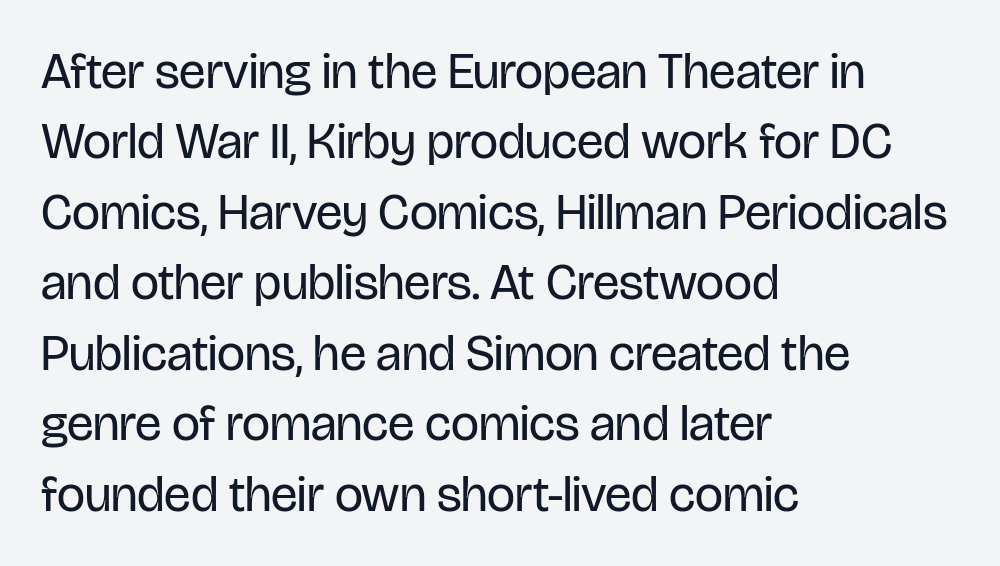
Q: Is the text bold? A: No.
Q: Is the text italic (slanted)? A: No, it is upright.
Q: Is the typeface a serif or a sans-serif typeface? A: Sans-serif.
Q: Is the text underlined? A: No.
Q: How is the paragraph aligned? A: Left-aligned.
Q: Is the spacing between letters normal or unusually wide? A: Normal.
Q: Is the spacing between lines tight, normal or loose? A: Normal.
Q: Width (condensed, normal, or wide)? A: Condensed.
Q: Stroke contrast? A: Low.
Q: x-height? A: Large.
Q: Monospaced? A: No.
